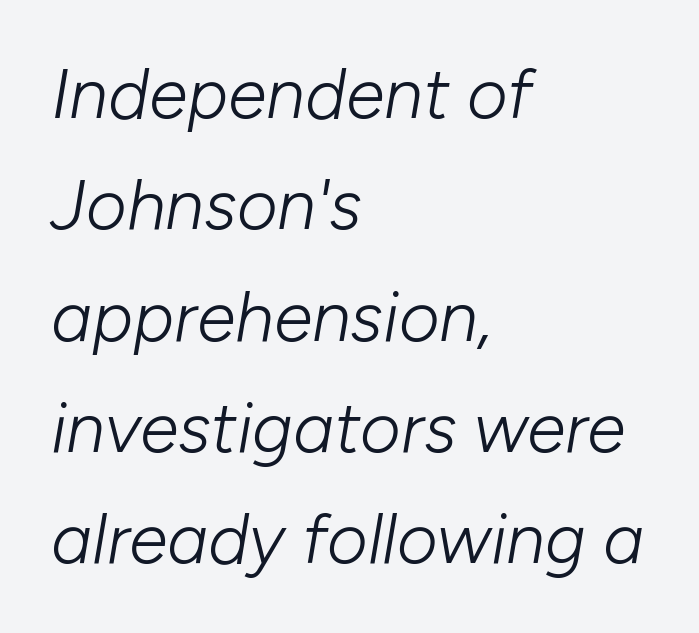
The letterforms sit at book weight or below. Proportional: the letters do not fall into vertical columns. The passage shown stacks its lines at a standard gap. In terms of posture, this sample is oblique.
